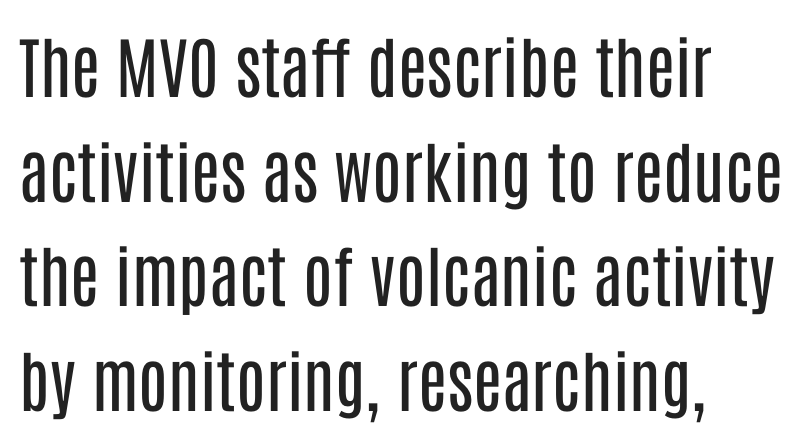
The image shows 67 px regular-weight, condensed sans-serif type, upright; set left-aligned, normal line spacing (1.56x), normal letter spacing, not underlined; low stroke contrast and a large x-height.
